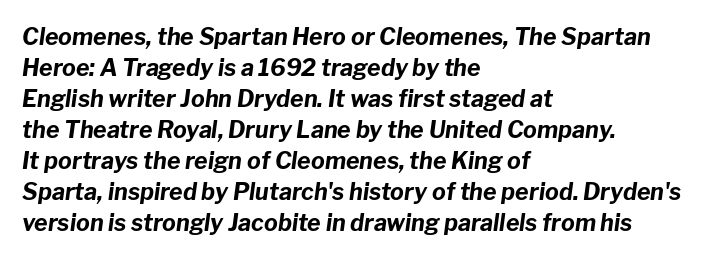
The image shows 23 px bold type, italic (leaning right); set left-aligned, normal line spacing (1.35x), normal letter spacing, not underlined.
